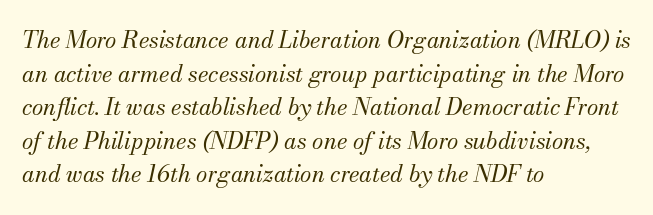
{"italic": "yes", "lean": "right", "slant_degrees": 13, "bold": "no", "underline": "no", "align": "left", "line_spacing": "normal", "line_spacing_ratio": 1.46, "letter_spacing": "normal", "letter_spacing_em": 0.0, "glyph_px": 23}
